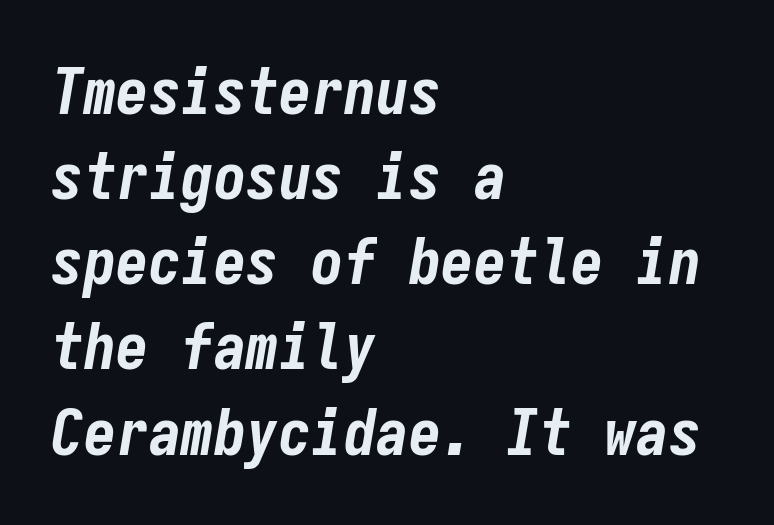
Descenders are the only things crossing below the line. Is the type slanted? Yes — the strokes lean at a clear angle. Does extra space separate the letters? No, they use regular spacing. Successive baselines arrive at the customary interval. Summary of weight: heavy, a full bold. Line starts are locked; line ends wander.
